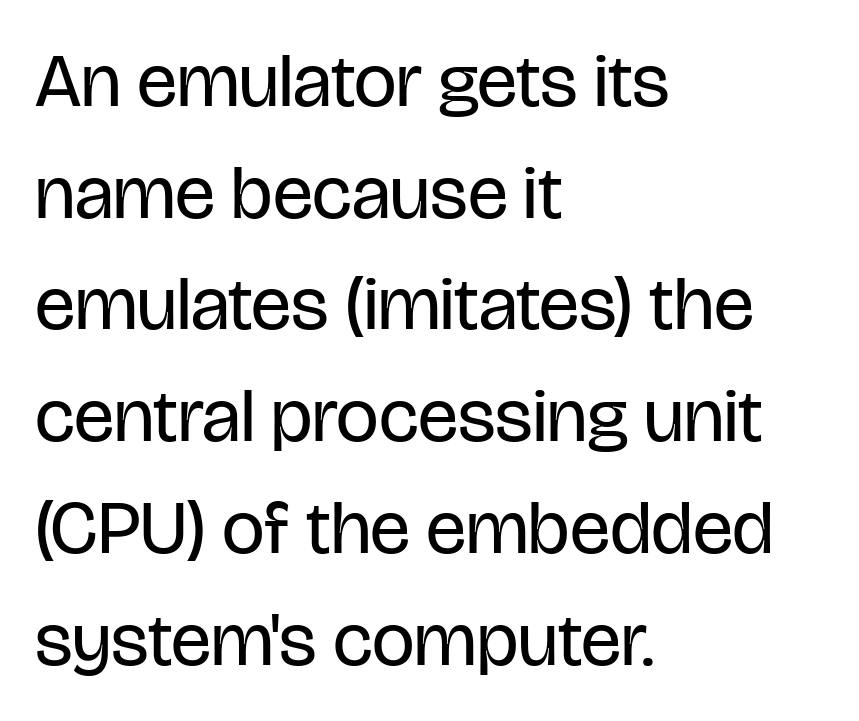
{"serif": "no", "italic": "no", "bold": "no", "weight": "regular", "width": "condensed", "stroke_contrast": "low", "x_height": "large", "monospaced": "no", "underline": "no", "align": "left", "line_spacing": "normal", "line_spacing_ratio": 1.47, "letter_spacing": "normal", "letter_spacing_em": 0.0, "glyph_px": 76}
